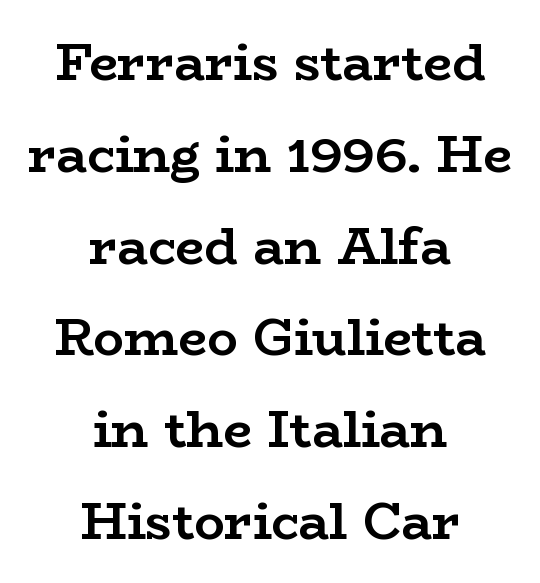
{"serif": "yes", "italic": "no", "bold": "yes", "weight": "semibold", "width": "wide", "stroke_contrast": "low", "x_height": "medium", "monospaced": "no", "underline": "no", "align": "center", "line_spacing_ratio": 1.8, "letter_spacing": "normal", "letter_spacing_em": 0.0, "glyph_px": 51}
